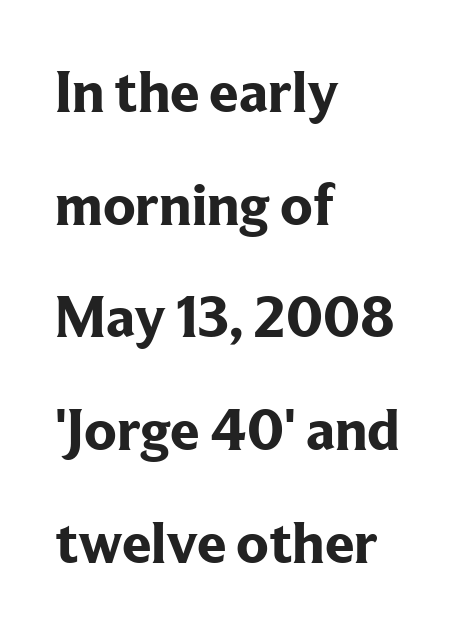
The image shows 59 px bold serif type, upright; set left-aligned, loose line spacing (1.91x), normal letter spacing, not underlined; low stroke contrast and a medium x-height.
